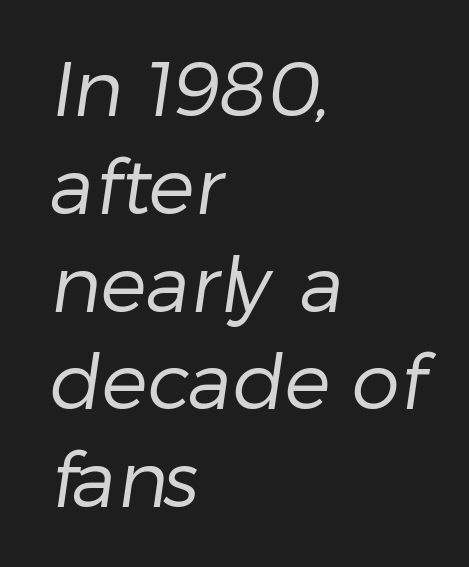
{"serif": "no", "bold": "no", "weight": "regular", "width": "normal", "stroke_contrast": "low", "x_height": "medium", "monospaced": "no", "underline": "no", "align": "left", "line_spacing": "normal", "line_spacing_ratio": 1.27, "letter_spacing": "normal", "letter_spacing_em": 0.0, "glyph_px": 77}
